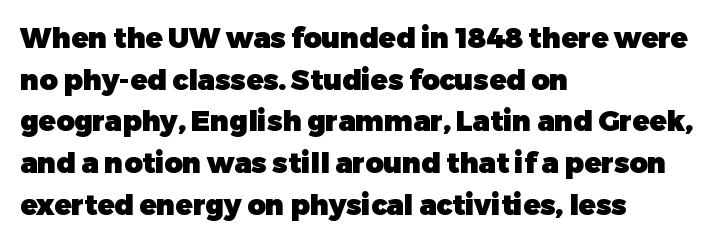
The image shows 28 px heavy sans-serif type, upright; set left-aligned, normal line spacing (1.49x), normal letter spacing, not underlined; low stroke contrast and a medium x-height.
